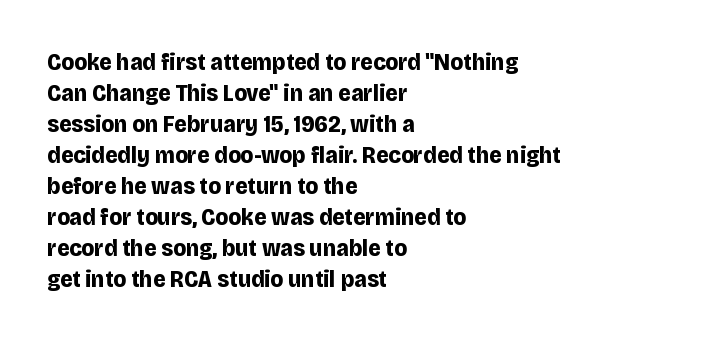
Q: Is the text bold? A: Yes.
Q: Is the text italic (slanted)? A: No, it is upright.
Q: Is the text underlined? A: No.
Q: How is the paragraph aligned? A: Left-aligned.
Q: Is the spacing between letters normal or unusually wide? A: Normal.
Q: Is the spacing between lines tight, normal or loose? A: Normal.
